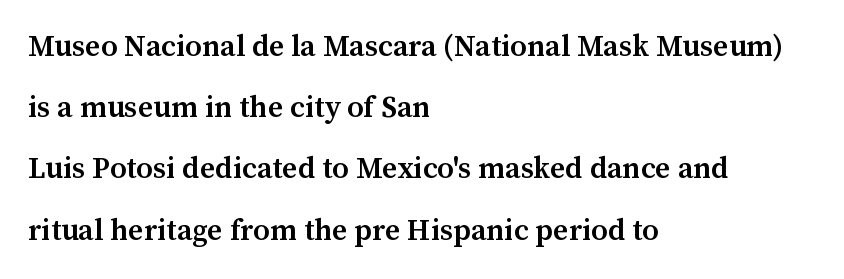
The image shows 30 px semibold serif type, upright; set left-aligned, loose line spacing (2.04x), normal letter spacing, not underlined; medium stroke contrast and a medium x-height.
